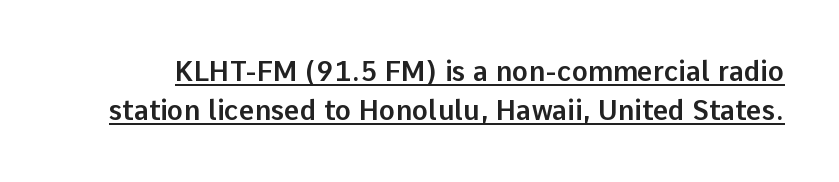
This is underlined copy, the kind a proofreader might mark for attention. Quick note: not italic, upright. The passage shown has conventional tracking throughout. Students, observe: this is what conventionally led text looks like.
